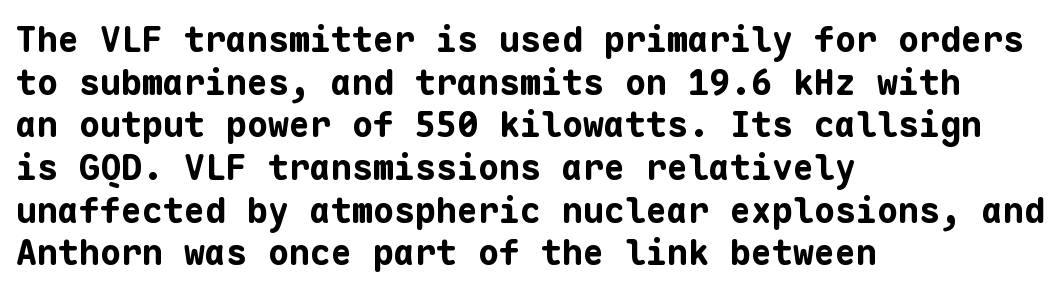
The image shows 35 px bold sans-serif type, upright, monospaced; set left-aligned, line spacing 1.22x, normal letter spacing, not underlined; low stroke contrast and a medium x-height.
